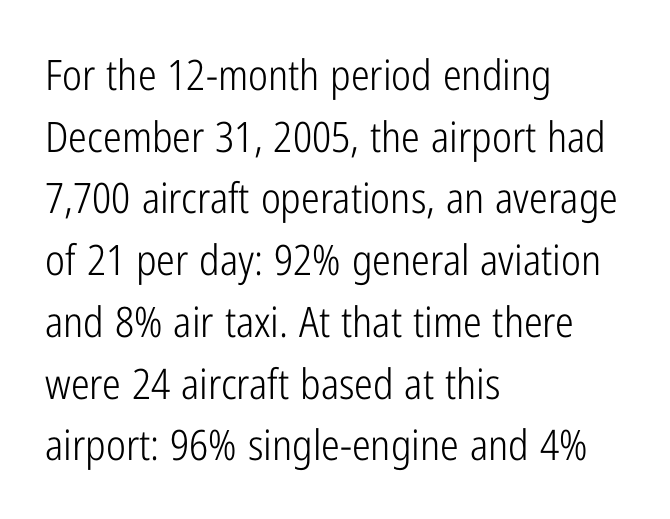
Q: Is the text bold? A: No.
Q: Is the text italic (slanted)? A: No, it is upright.
Q: Is the typeface a serif or a sans-serif typeface? A: Sans-serif.
Q: Is the text underlined? A: No.
Q: How is the paragraph aligned? A: Left-aligned.
Q: Is the spacing between letters normal or unusually wide? A: Normal.
Q: Is the spacing between lines tight, normal or loose? A: Normal.
Q: Width (condensed, normal, or wide)? A: Condensed.
Q: Stroke contrast? A: Low.
Q: x-height? A: Medium.
Q: Monospaced? A: No.
